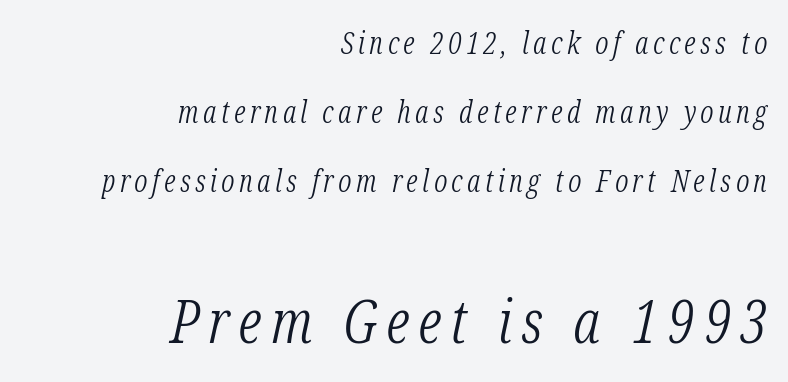
The image shows 61 px light, condensed serif type, italic (leaning right); set right-aligned, loose line spacing (2.3x), not underlined; the second (bottom) block is 2.03x larger; low stroke contrast and a medium x-height.
